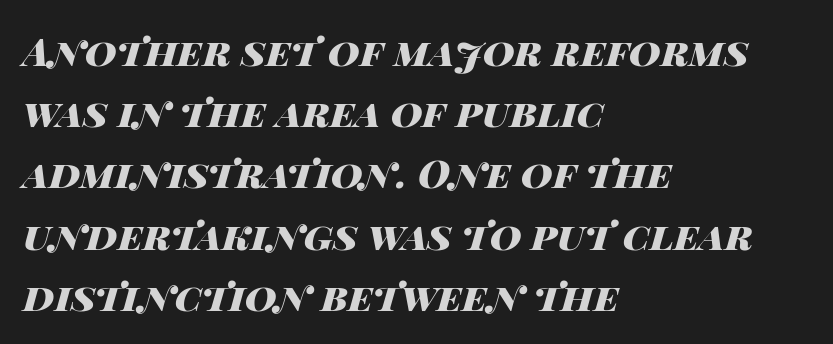
The image shows 39 px heavy, wide type, italic (leaning right); set left-aligned, normal line spacing (1.57x), normal letter spacing, not underlined; high stroke contrast and a large x-height.
